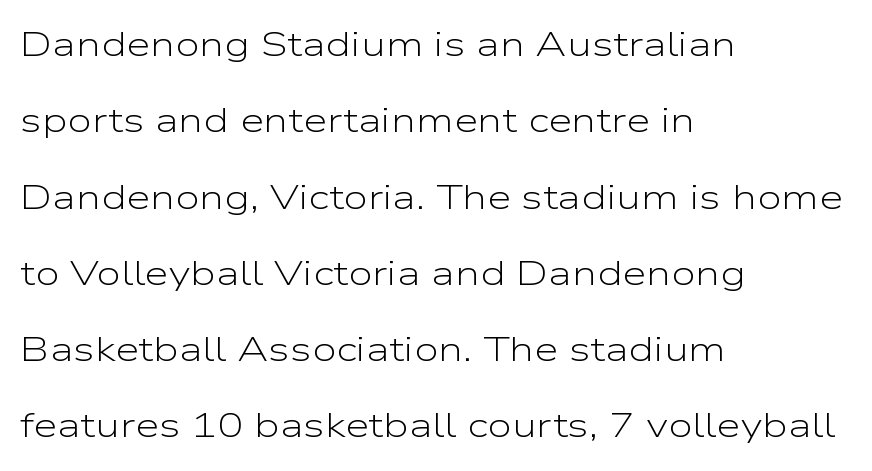
The image shows 35 px light, wide sans-serif type, upright; set left-aligned, loose line spacing (2.18x), normal letter spacing, not underlined; low stroke contrast and a medium x-height.
